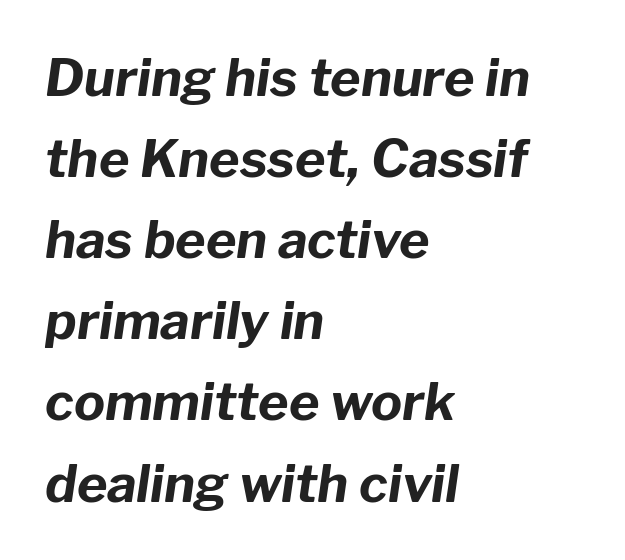
Look at the tracking — it's just the regular setting, nothing added. Caption: multi-line text, flush left, ragged right. Line spacing here is normal. Underlining? Definitely not there. An italicized treatment has been applied to the whole sample. Each letter keeps its own natural width here, so spacing adapts to shape.
